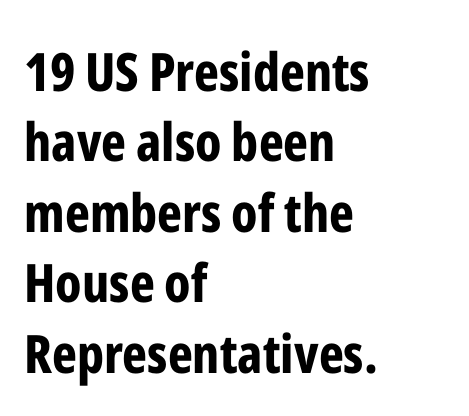
The letters advance in unequal steps, a hallmark of proportional type. Nope, no serifs anywhere on these letters. Upright lettering throughout. Rows of type keep a routine distance in the vertical direction.
